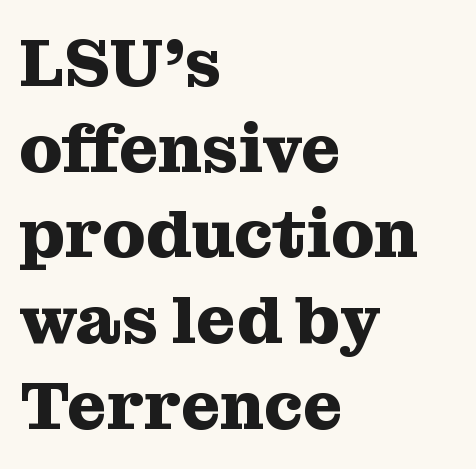
Proportional: the letters do not fall into vertical columns. Observe the ordinary spacing: letters are neighbours, not strangers. The foot of each line stays bare and open. This is serif lettering, the kind often seen in printed books. Notice how the stems are strictly vertical — no italics here.
